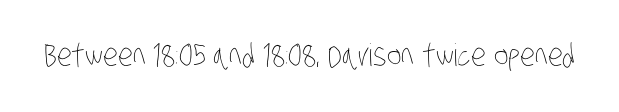
Q: Is the text bold? A: No.
Q: Is the text underlined? A: No.
Q: Is the spacing between letters normal or unusually wide? A: Normal.
Q: Width (condensed, normal, or wide)? A: Condensed.
Q: Stroke contrast? A: Low.
Q: x-height? A: Large.
Q: Monospaced? A: No.
